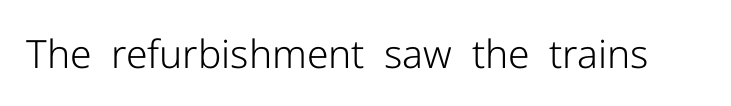
Q: Is the text bold? A: No.
Q: Is the text italic (slanted)? A: No, it is upright.
Q: Is the typeface a serif or a sans-serif typeface? A: Sans-serif.
Q: Is the text underlined? A: No.
Q: Is the spacing between letters normal or unusually wide? A: Normal.
Q: Width (condensed, normal, or wide)? A: Normal.
Q: Stroke contrast? A: Low.
Q: x-height? A: Medium.
Q: Monospaced? A: No.
